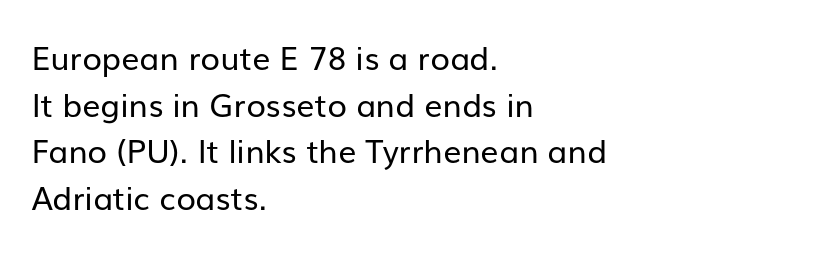
{"serif": "no", "italic": "no", "bold": "no", "weight": "regular", "width": "normal", "stroke_contrast": "low", "x_height": "medium", "monospaced": "no", "underline": "no", "align": "left", "line_spacing": "normal", "line_spacing_ratio": 1.46, "letter_spacing": "normal", "letter_spacing_em": 0.0, "glyph_px": 32}
